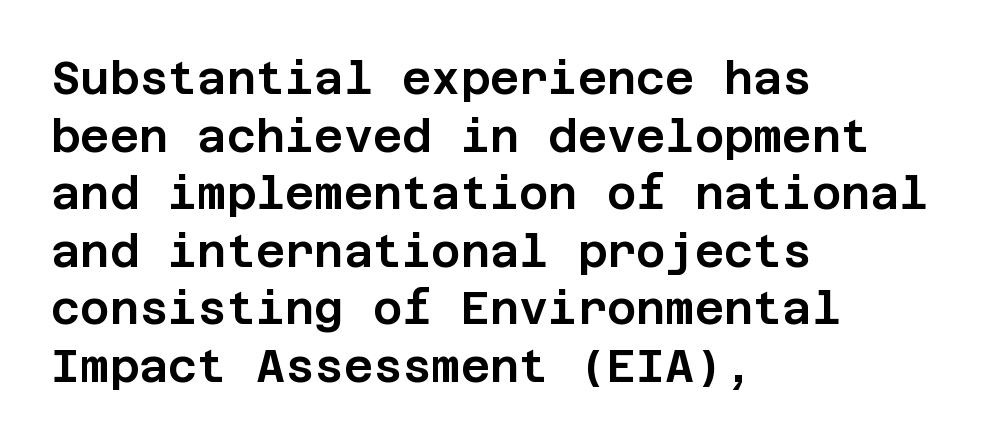
Does the copy run flush right? No — it runs flush left. Interline gaps are of average width in this sample. Type without underlining. Do the letters lean? They stand straight.
